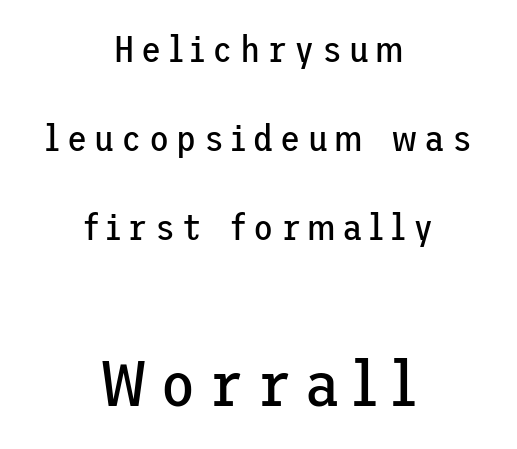
This sample uses an upright cut, with every glyph sitting square on the baseline. Compare the two chunks: the lower has the greater cap height. Stems here are at most as thick as an everyday book face. Is the block centered? Yes — each line is placed symmetrically about the middle.
